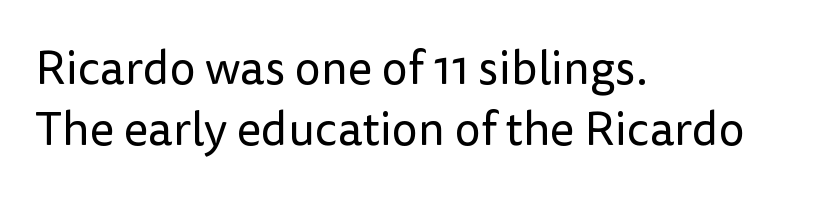
The image shows 47 px regular-weight sans-serif type, upright; set left-aligned, normal line spacing (1.3x), normal letter spacing, not underlined; low stroke contrast and a medium x-height.
